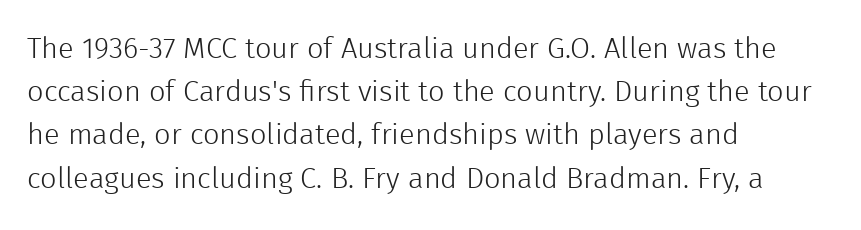
A classic flush-left, rag-right setting is used for this passage. Letterform terminals end flat and unadorned throughout the passage. In terms of letterspacing, this is plain default setting. Reading down the column, the eye jumps a familiar distance to each next line. Type without underlining. You can tell it's not italic because the verticals are truly vertical.
